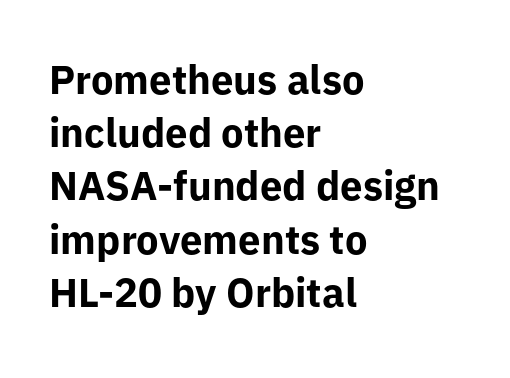
Leading matches the norm, producing a regular column. It's the straight-up-and-down kind of type. Note the varied advance widths — an 'i' is clearly narrower than an 'm'. Check where the strokes stop: nothing finishes them off — pure sans.
